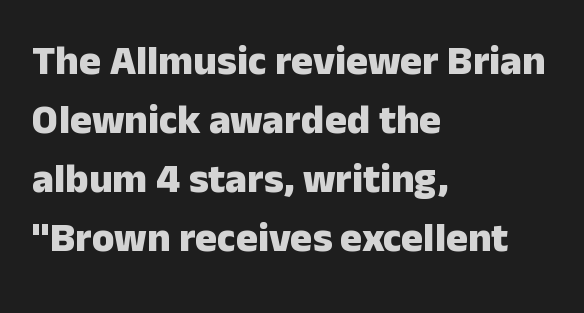
{"serif": "no", "italic": "no", "bold": "yes", "weight": "heavy", "width": "normal", "stroke_contrast": "low", "x_height": "medium", "monospaced": "no", "underline": "no", "align": "left", "line_spacing": "normal", "line_spacing_ratio": 1.44, "letter_spacing": "normal", "letter_spacing_em": 0.0, "glyph_px": 41}
